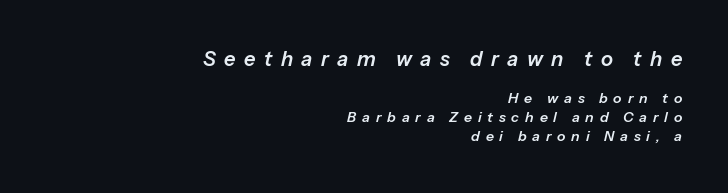
Q: Is the text italic (slanted)? A: Yes, it leans right by about 13 degrees.
Q: Is the text underlined? A: No.
Q: How is the paragraph aligned? A: Right-aligned.
Q: Is the spacing between letters normal or unusually wide? A: Unusually wide.
Q: Is the spacing between lines tight, normal or loose? A: Normal.
Q: Which block of text is set in a larger size, the first (top) or the second (bottom)? A: The first (top) one.
